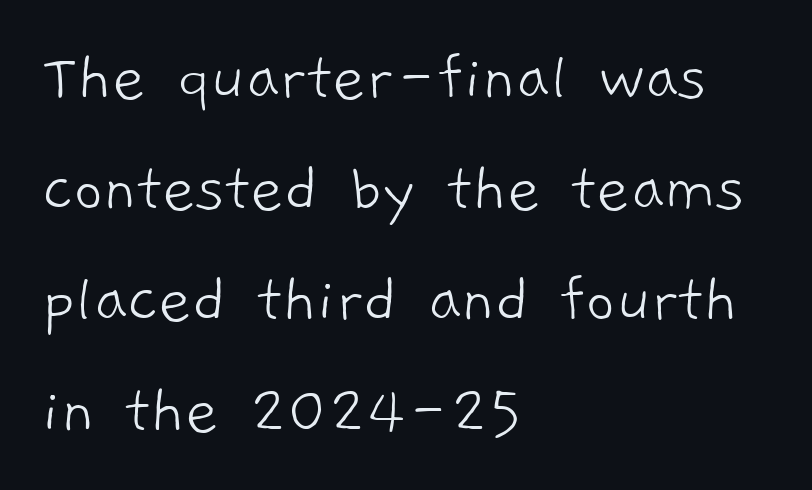
{"serif": "no", "bold": "no", "weight": "light", "width": "normal", "stroke_contrast": "low", "x_height": "medium", "monospaced": "no", "underline": "no", "align": "left", "line_spacing": "normal", "line_spacing_ratio": 1.54, "letter_spacing": "normal", "letter_spacing_em": 0.0, "glyph_px": 72}
